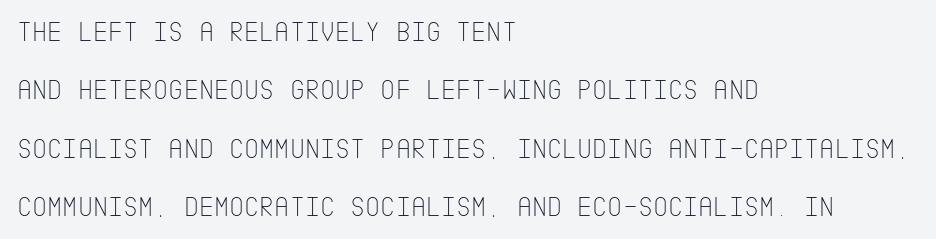
{"serif": "no", "italic": "no", "bold": "no", "weight": "thin", "width": "condensed", "stroke_contrast": "low", "x_height": "large", "underline": "no", "align": "left", "line_spacing": "loose", "line_spacing_ratio": 2.01, "letter_spacing": "normal", "letter_spacing_em": 0.0, "glyph_px": 29}
